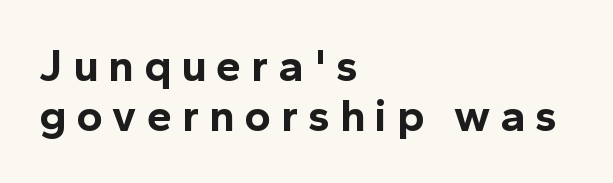
The image shows 45 px bold sans-serif type, upright; set left-aligned, tight line spacing (1.12x), unusually wide letter spacing (+0.22 em), not underlined; a medium x-height.
